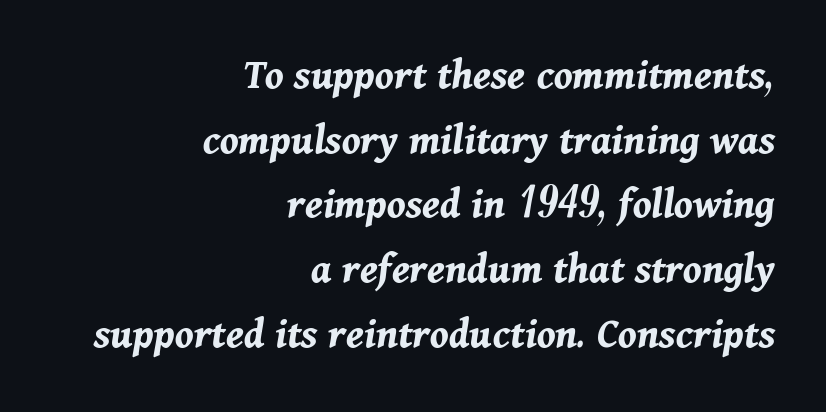
The image shows 44 px bold type, italic (leaning right); set right-aligned, normal line spacing (1.47x), normal letter spacing, not underlined; medium stroke contrast and a medium x-height.
